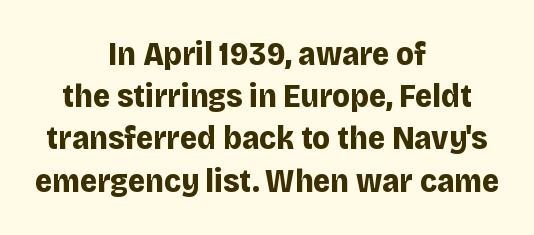
{"serif": "no", "italic": "no", "bold": "yes", "weight": "bold", "width": "normal", "stroke_contrast": "low", "x_height": "large", "monospaced": "no", "underline": "no", "align": "center", "line_spacing": "normal", "line_spacing_ratio": 1.28, "letter_spacing": "normal", "letter_spacing_em": 0.0, "glyph_px": 33}
